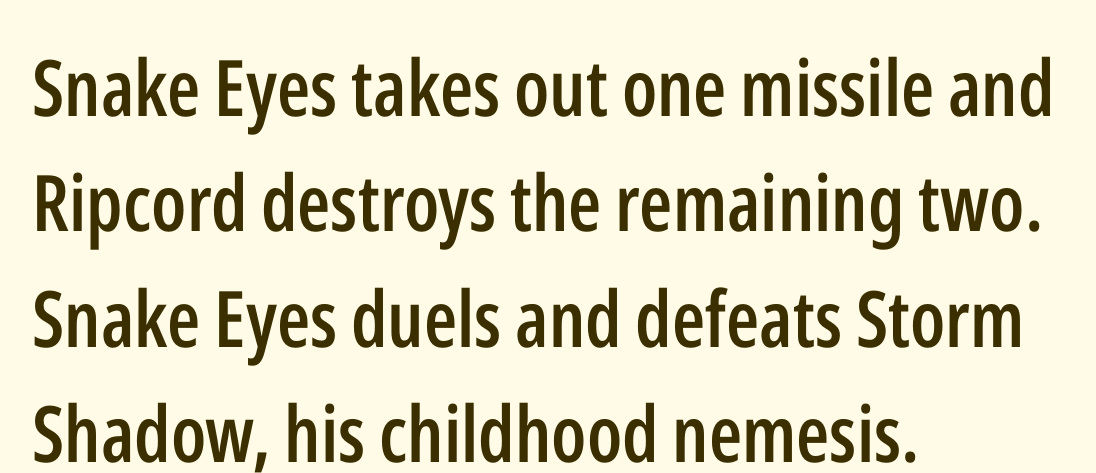
Here the glyphs are tracked normally, forming tight word shapes. Its strokes are somewhat broadened, the hallmark of semibold type. All the whitespace from short lines collects on the right. Think of a printed novel: that variable character pitch is what you see here. The leading is moderate, giving the passage an even texture. I'd call this a sans setting — the letters go barefoot.
